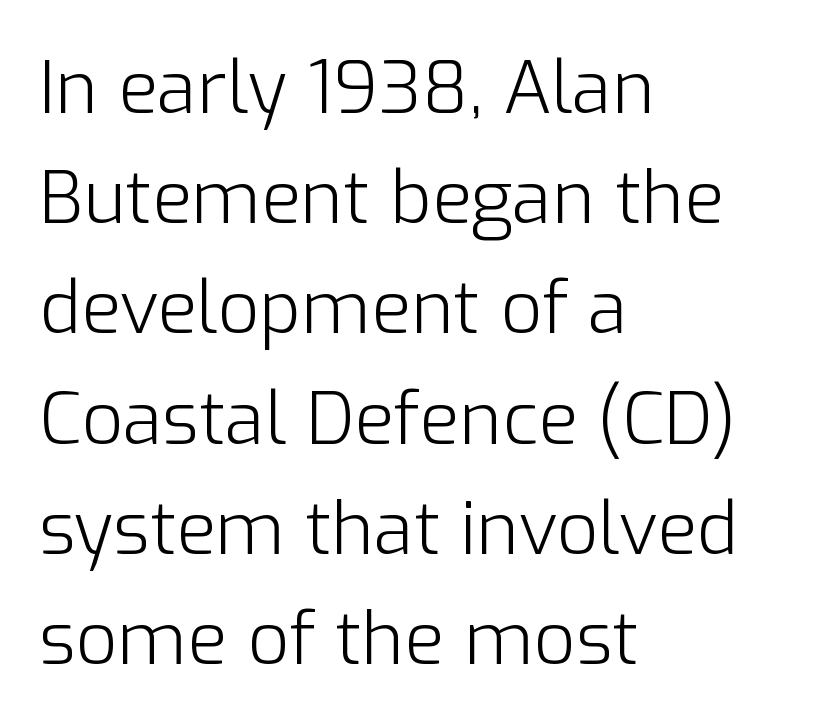
{"serif": "no", "italic": "no", "bold": "no", "weight": "light", "width": "normal", "stroke_contrast": "low", "x_height": "medium", "monospaced": "no", "underline": "no", "align": "left", "line_spacing": "normal", "line_spacing_ratio": 1.51, "letter_spacing": "normal", "letter_spacing_em": 0.0, "glyph_px": 73}
